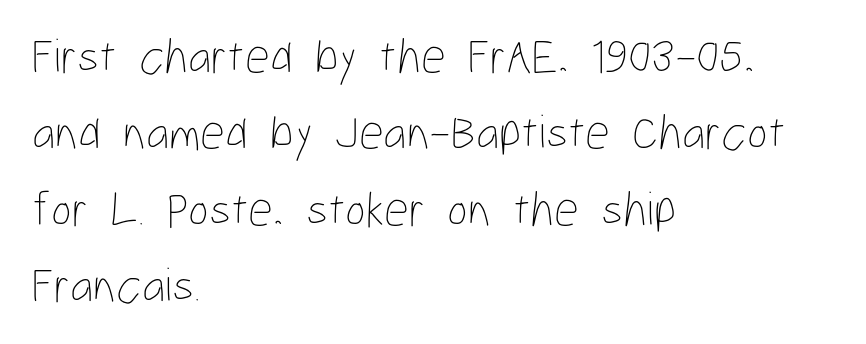
The image shows 49 px thin, condensed type, upright; set left-aligned, normal line spacing (1.56x), normal letter spacing, not underlined; low stroke contrast and a medium x-height.
